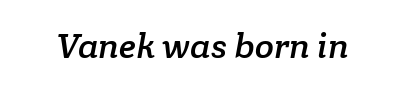
The image shows 35 px serif type; set normal letter spacing, not underlined; low stroke contrast and a medium x-height.
